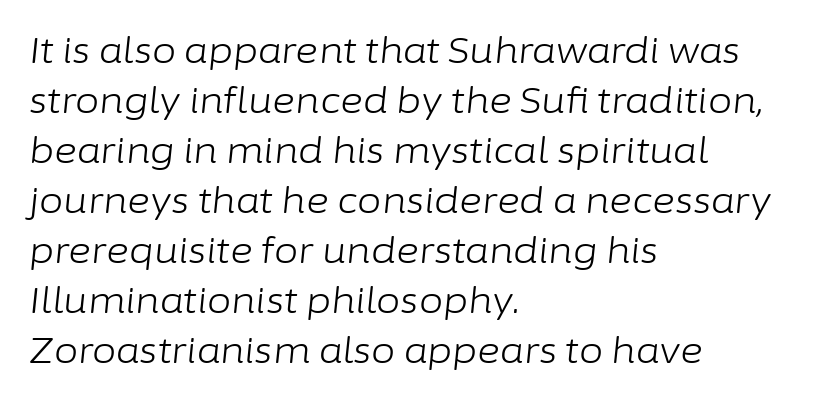
Q: Is the text bold? A: No.
Q: Is the text italic (slanted)? A: Yes, it leans right by about 6 degrees.
Q: Is the text underlined? A: No.
Q: How is the paragraph aligned? A: Left-aligned.
Q: Is the spacing between letters normal or unusually wide? A: Normal.
Q: Is the spacing between lines tight, normal or loose? A: Normal.
Q: Width (condensed, normal, or wide)? A: Normal.
Q: Stroke contrast? A: Low.
Q: x-height? A: Medium.
Q: Monospaced? A: No.
